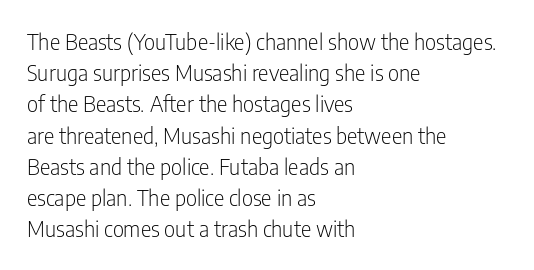
{"italic": "no", "bold": "no", "underline": "no", "align": "left", "line_spacing": "normal", "line_spacing_ratio": 1.42, "letter_spacing": "normal", "letter_spacing_em": 0.0, "glyph_px": 22}
